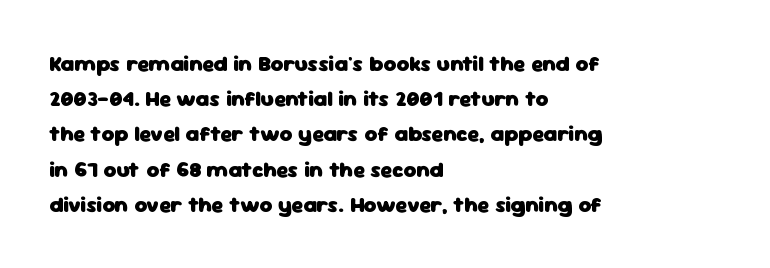
The image shows 22 px bold type, upright; set left-aligned, normal line spacing (1.6x), normal letter spacing, not underlined.
